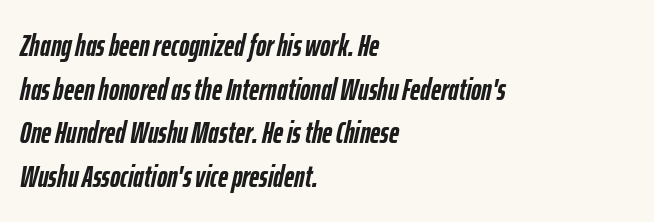
The image shows 31 px semibold, condensed type, italic (leaning right); set left-aligned, normal line spacing (1.41x), normal letter spacing, not underlined; low stroke contrast and a medium x-height.
